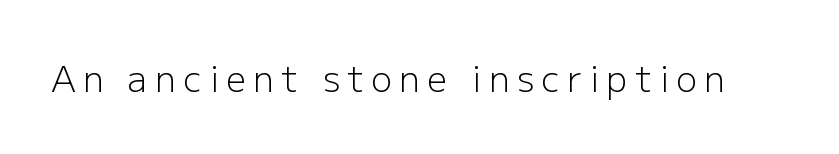
Q: Is the text bold? A: No.
Q: Is the text italic (slanted)? A: No, it is upright.
Q: Is the typeface a serif or a sans-serif typeface? A: Sans-serif.
Q: Is the text underlined? A: No.
Q: Is the spacing between letters normal or unusually wide? A: Unusually wide.
Q: Width (condensed, normal, or wide)? A: Normal.
Q: Stroke contrast? A: Low.
Q: x-height? A: Medium.
Q: Monospaced? A: No.
